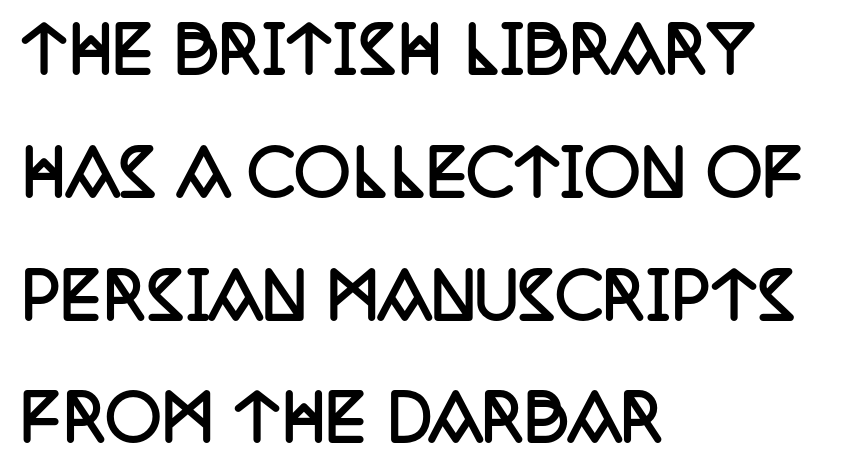
Q: Is the text bold? A: Yes.
Q: Is the text italic (slanted)? A: No, it is upright.
Q: Is the typeface a serif or a sans-serif typeface? A: Serif.
Q: Is the text underlined? A: No.
Q: How is the paragraph aligned? A: Left-aligned.
Q: Is the spacing between letters normal or unusually wide? A: Normal.
Q: Is the spacing between lines tight, normal or loose? A: Loose.
Q: Width (condensed, normal, or wide)? A: Condensed.
Q: Stroke contrast? A: Low.
Q: x-height? A: Large.
Q: Monospaced? A: No.
